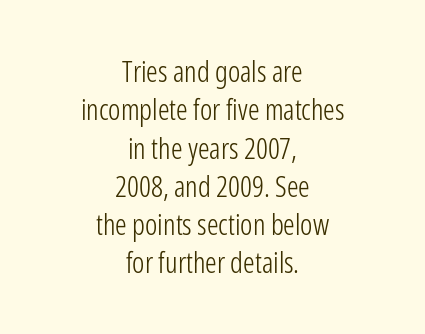
Q: Is the text bold? A: No.
Q: Is the text italic (slanted)? A: No, it is upright.
Q: Is the typeface a serif or a sans-serif typeface? A: Sans-serif.
Q: Is the text underlined? A: No.
Q: How is the paragraph aligned? A: Centered.
Q: Is the spacing between letters normal or unusually wide? A: Normal.
Q: Is the spacing between lines tight, normal or loose? A: Normal.
Q: Width (condensed, normal, or wide)? A: Condensed.
Q: Stroke contrast? A: Low.
Q: x-height? A: Medium.
Q: Monospaced? A: No.
